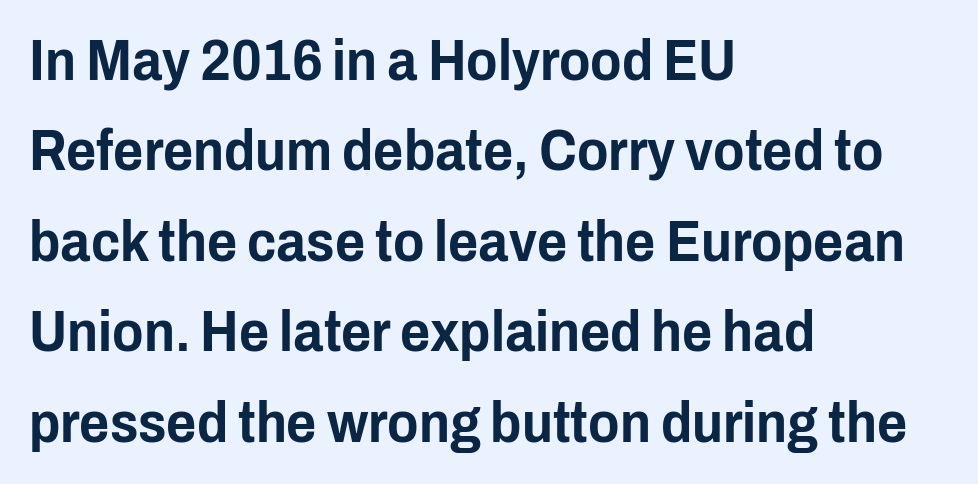
The image shows 58 px condensed sans-serif type, upright; set left-aligned, normal line spacing (1.56x), normal letter spacing, not underlined; low stroke contrast and a medium x-height.
